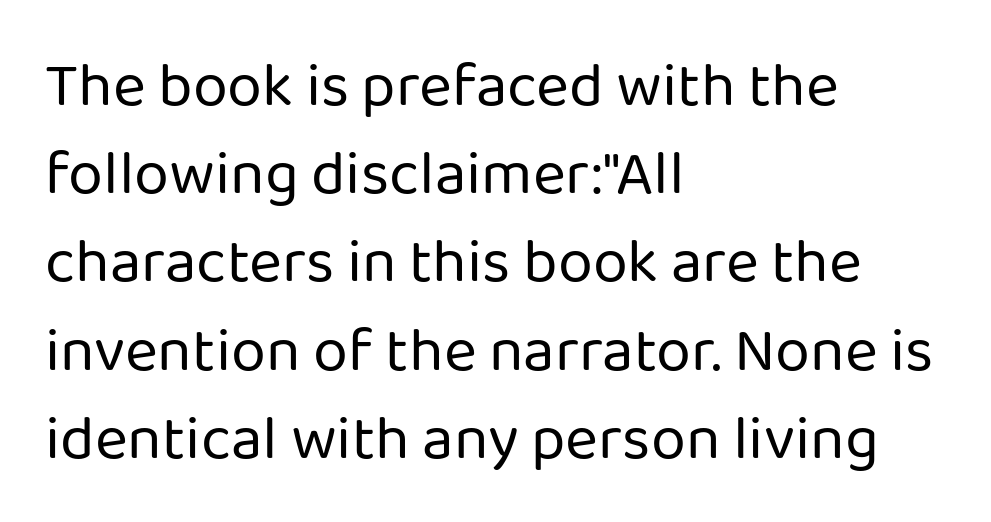
{"serif": "no", "italic": "no", "bold": "no", "weight": "regular", "width": "normal", "stroke_contrast": "low", "x_height": "medium", "monospaced": "no", "underline": "no", "align": "left", "line_spacing": "normal", "line_spacing_ratio": 1.4, "letter_spacing": "normal", "letter_spacing_em": 0.0, "glyph_px": 63}
